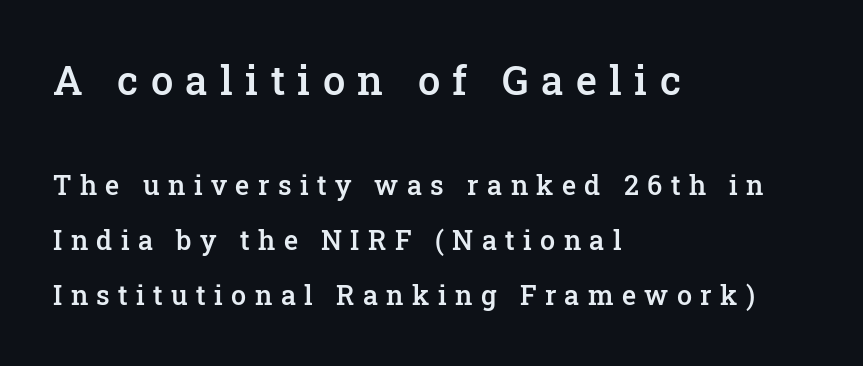
The image shows 40 px semibold serif type, upright; set left-aligned, loose line spacing (2.03x), unusually wide letter spacing (+0.31 em), not underlined; the first (top) block is 1.48x larger; low stroke contrast and a medium x-height.
